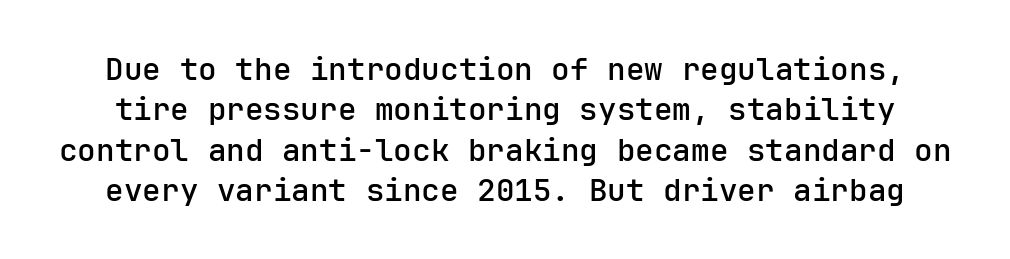
The image shows 31 px semibold sans-serif type, upright; set normal line spacing (1.3x), normal letter spacing, not underlined; low stroke contrast and a medium x-height.
